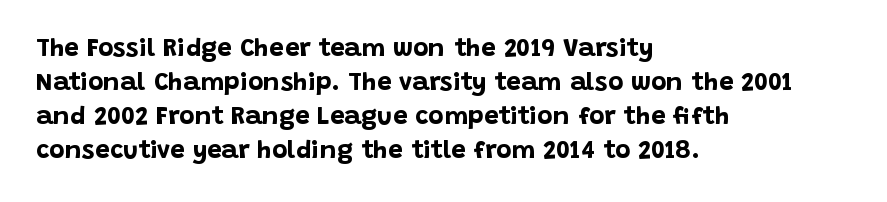
Q: Is the text bold? A: Yes.
Q: Is the text italic (slanted)? A: No, it is upright.
Q: Is the text underlined? A: No.
Q: How is the paragraph aligned? A: Left-aligned.
Q: Is the spacing between letters normal or unusually wide? A: Normal.
Q: Is the spacing between lines tight, normal or loose? A: Normal.
